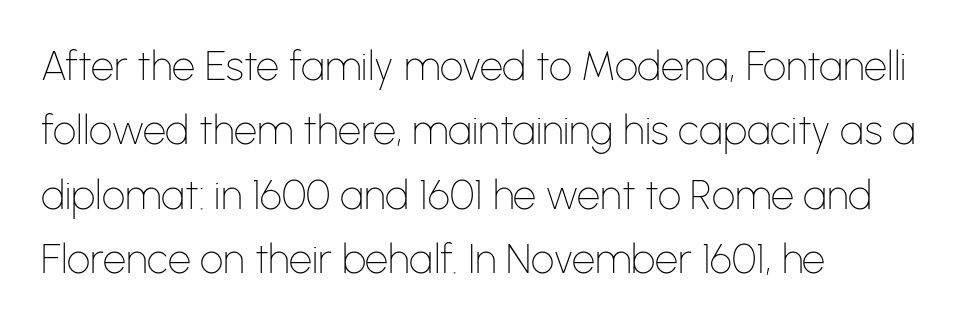
The image shows 41 px thin sans-serif type, upright; set left-aligned, normal line spacing (1.57x), normal letter spacing, not underlined; low stroke contrast and a medium x-height.
